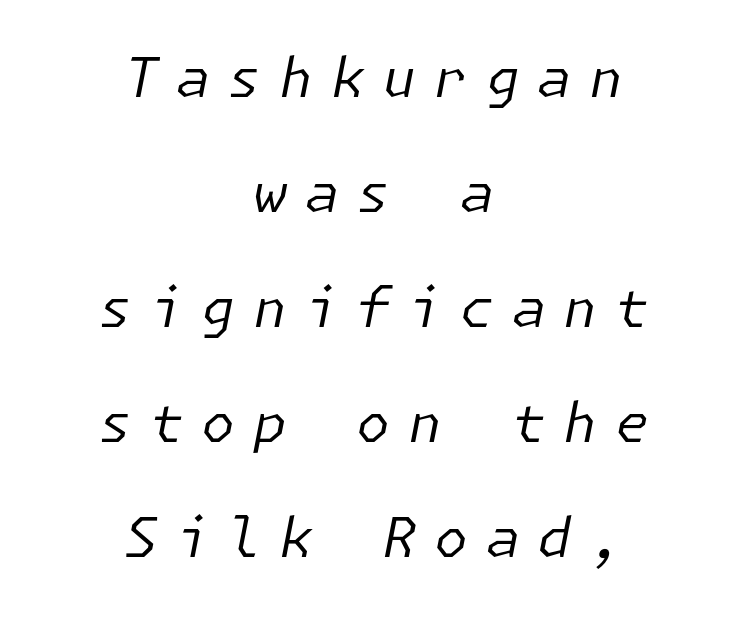
This reads as an unemphasized weight, regular at the heaviest. Compared with ordinary roman type, these characters are visibly tilted. This sample trades compactness for vertical openness between lines. The rendering inserts visible extra space after every character.
